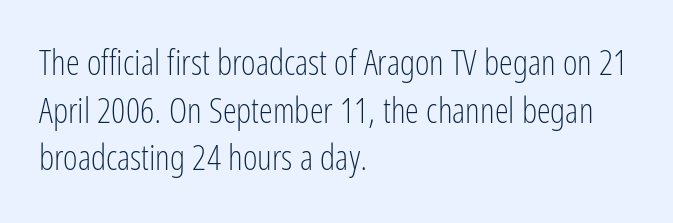
The letters advance in unequal steps, a hallmark of proportional type. Rows of type keep a routine distance in the vertical direction. Caption: multi-line text, flush left, ragged right. Examine the stroke ends and you'll find no serifs.
